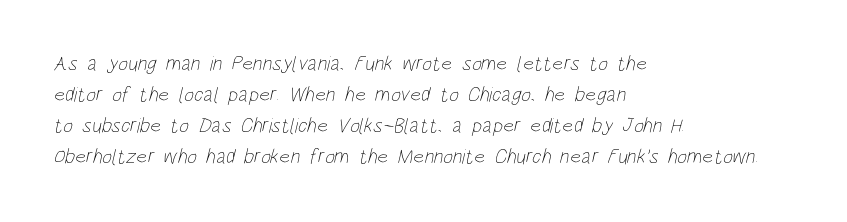
The image shows 21 px text type; set left-aligned, normal line spacing (1.48x), normal letter spacing, not underlined.
